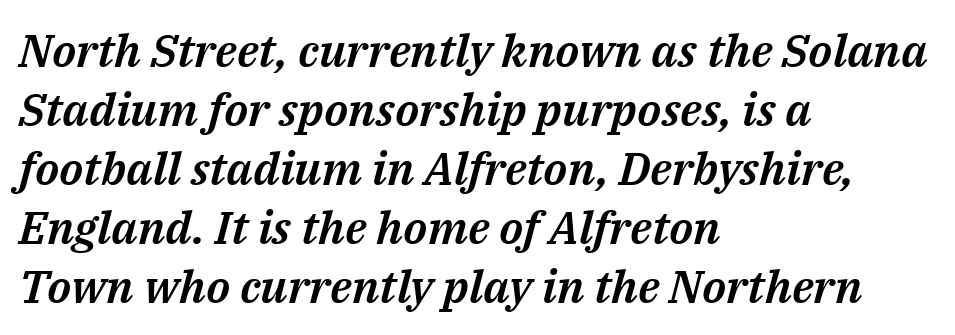
{"italic": "yes", "lean": "right", "slant_degrees": 14, "width": "normal", "stroke_contrast": "medium", "x_height": "medium", "monospaced": "no", "underline": "no", "align": "left", "line_spacing": "normal", "line_spacing_ratio": 1.28, "letter_spacing": "normal", "letter_spacing_em": 0.0, "glyph_px": 46}
